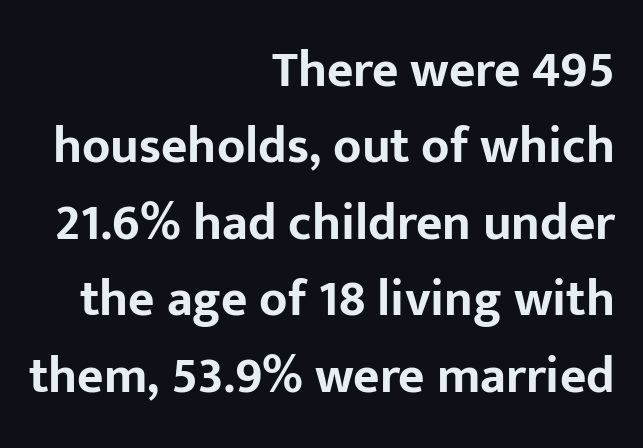
Q: Is the text bold? A: Yes.
Q: Is the text italic (slanted)? A: No, it is upright.
Q: Is the typeface a serif or a sans-serif typeface? A: Sans-serif.
Q: Is the text underlined? A: No.
Q: How is the paragraph aligned? A: Right-aligned.
Q: Is the spacing between letters normal or unusually wide? A: Normal.
Q: Is the spacing between lines tight, normal or loose? A: Normal.
Q: Width (condensed, normal, or wide)? A: Normal.
Q: Stroke contrast? A: Low.
Q: x-height? A: Medium.
Q: Monospaced? A: No.
